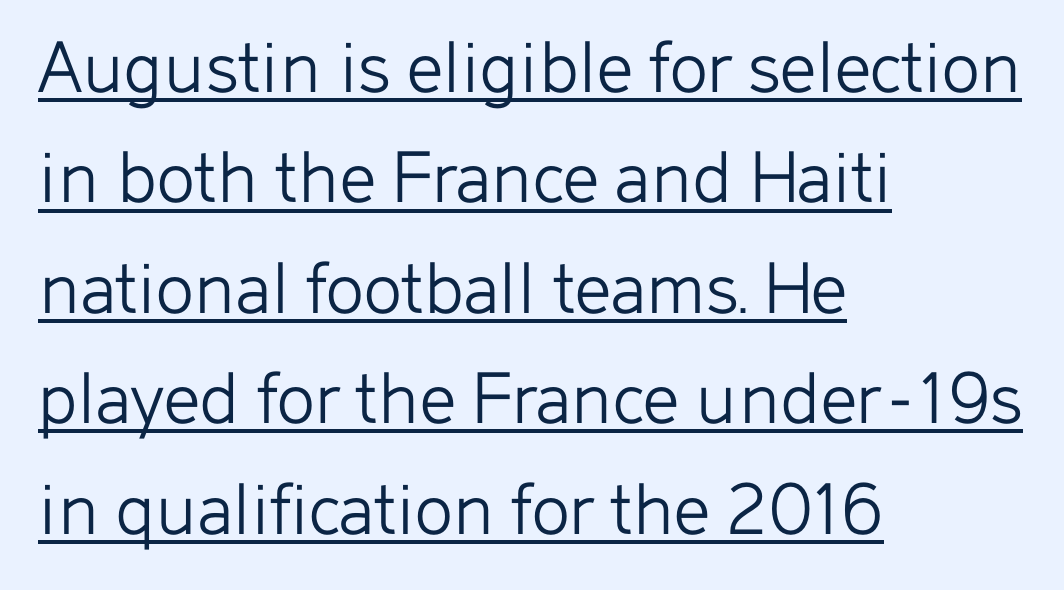
This sample is left-justified, so line endings fall wherever the words run out. Compared with typical body copy, the letter spacing here is the same. Heaviness? Minimal to ordinary, like unemphasized prose. This is underlined copy, the kind a proofreader might mark for attention.
